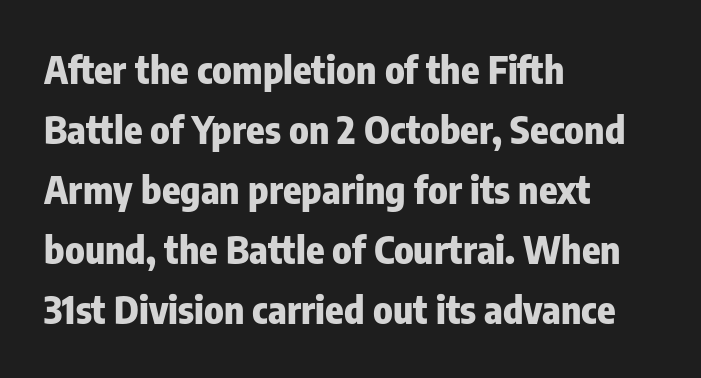
The image shows 38 px heavy, condensed sans-serif type, upright; set left-aligned, normal line spacing (1.58x), normal letter spacing, not underlined; low stroke contrast and a medium x-height.
